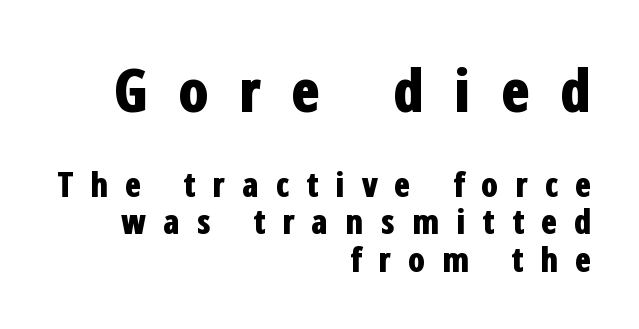
The image shows 60 px bold, condensed sans-serif type, upright; set right-aligned, tight line spacing (1.09x), unusually wide letter spacing (+0.49 em), not underlined; the first (top) block is 1.76x larger; low stroke contrast and a medium x-height.
